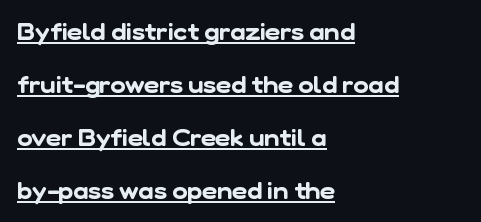
Q: Is the text underlined? A: Yes.
Q: How is the paragraph aligned? A: Left-aligned.
Q: Is the spacing between letters normal or unusually wide? A: Normal.
Q: Is the spacing between lines tight, normal or loose? A: Loose.
